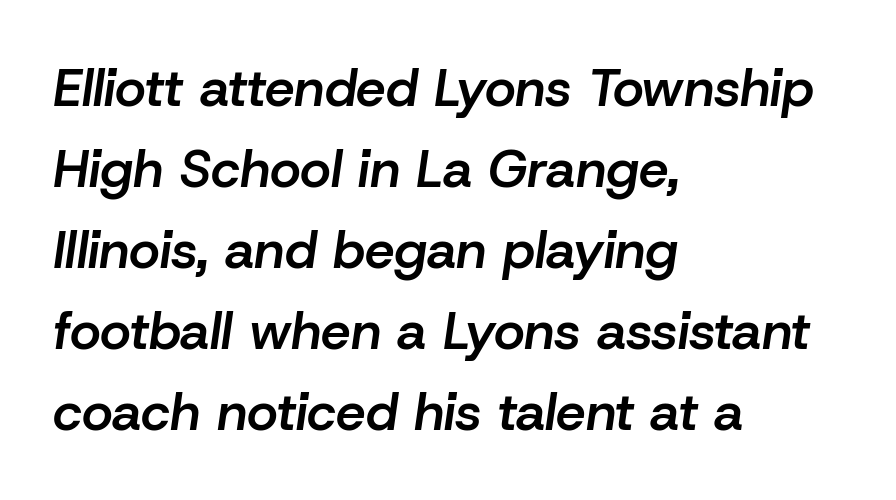
The image shows 53 px semibold type, italic (leaning right); set left-aligned, normal line spacing (1.53x), normal letter spacing, not underlined; low stroke contrast and a medium x-height.
